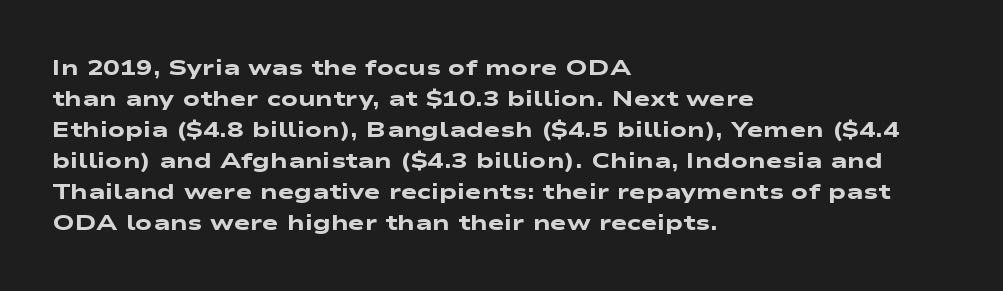
{"bold": "yes", "underline": "no", "align": "left", "line_spacing": "normal", "line_spacing_ratio": 1.41, "letter_spacing": "normal", "letter_spacing_em": 0.0, "glyph_px": 22}
